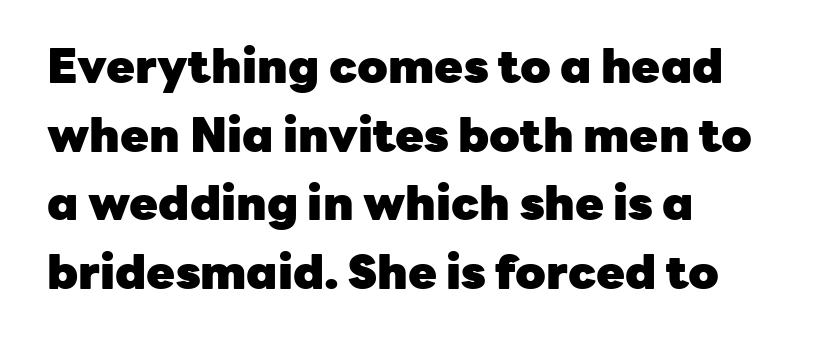
{"serif": "no", "italic": "no", "bold": "yes", "weight": "heavy", "width": "normal", "stroke_contrast": "low", "x_height": "medium", "monospaced": "no", "underline": "no", "align": "left", "line_spacing": "normal", "line_spacing_ratio": 1.46, "letter_spacing": "normal", "letter_spacing_em": 0.0, "glyph_px": 47}
